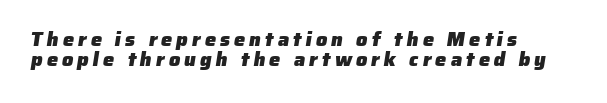
Someone cranked the tracking dial way up on this one. In CSS terms this would be text-align: left. Baseline-to-baseline distance is barely more than the letter height. A full-strength bold gives these letters their thick strokes.
